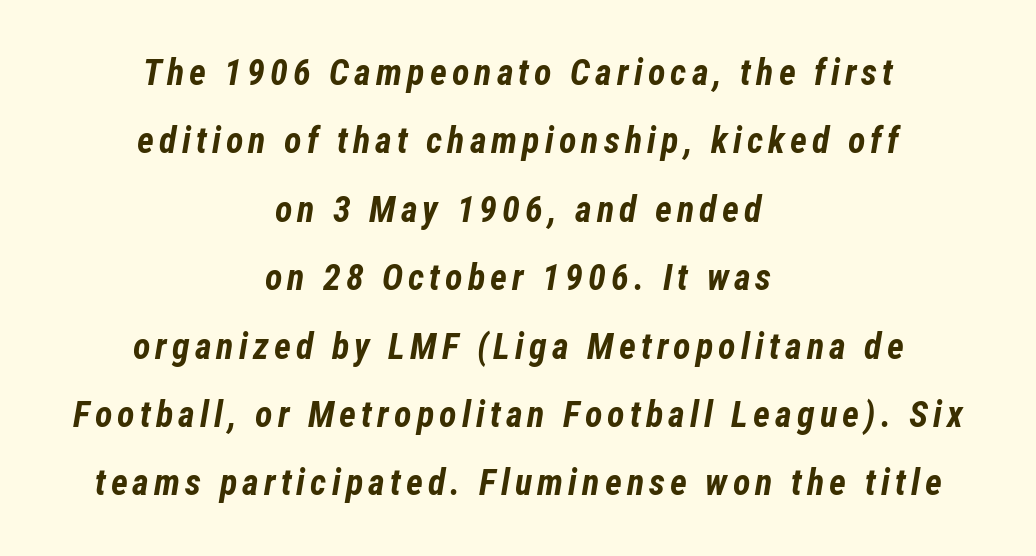
These words are printed bold, with thick strokes throughout. Teacher's note: observe the equal gaps on both sides — that is centered alignment. Style check: oblique. Quick note: interline space is abundant.
